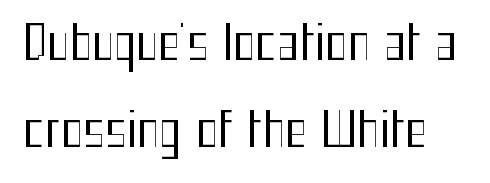
{"serif": "no", "italic": "no", "bold": "no", "weight": "regular", "width": "condensed", "stroke_contrast": "medium", "x_height": "medium", "monospaced": "no", "underline": "no", "line_spacing_ratio": 1.85, "letter_spacing": "normal", "letter_spacing_em": 0.0, "glyph_px": 47}
